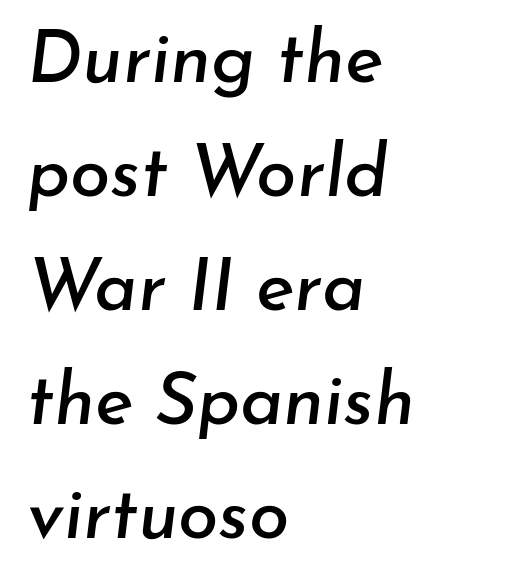
{"italic": "yes", "lean": "right", "slant_degrees": 7, "width": "normal", "stroke_contrast": "low", "x_height": "small", "monospaced": "no", "underline": "no", "align": "left", "line_spacing": "normal", "line_spacing_ratio": 1.56, "letter_spacing": "normal", "letter_spacing_em": 0.0, "glyph_px": 73}
